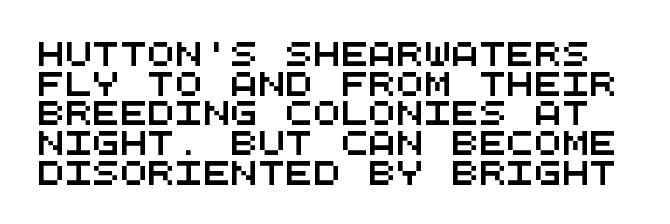
{"underline": "no", "line_spacing": "normal", "line_spacing_ratio": 1.29, "letter_spacing": "normal", "letter_spacing_em": 0.0, "glyph_px": 23}
